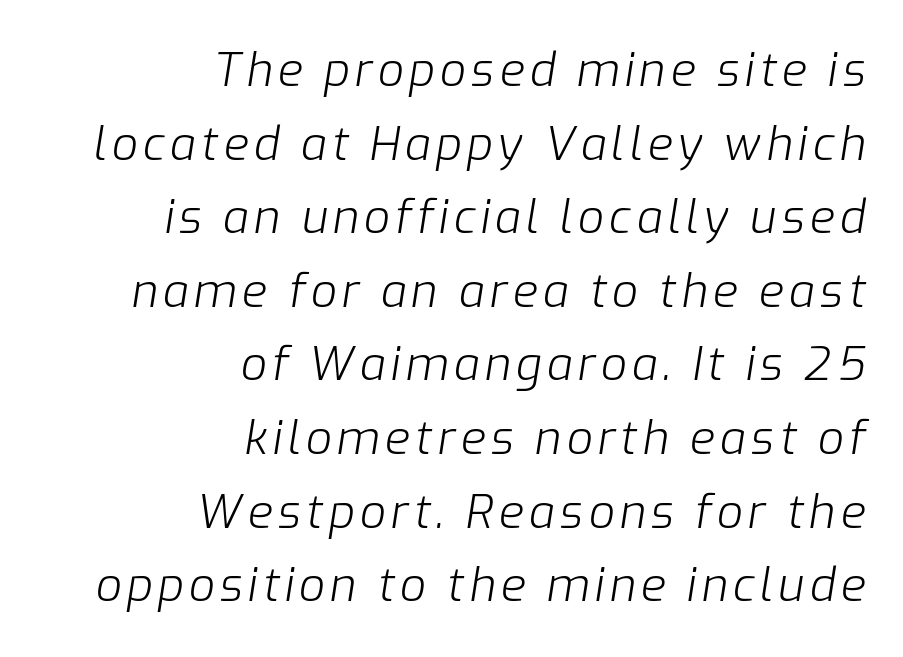
The image shows 46 px light type, italic (leaning right); set right-aligned, normal line spacing (1.6x), not underlined; low stroke contrast and a medium x-height.
